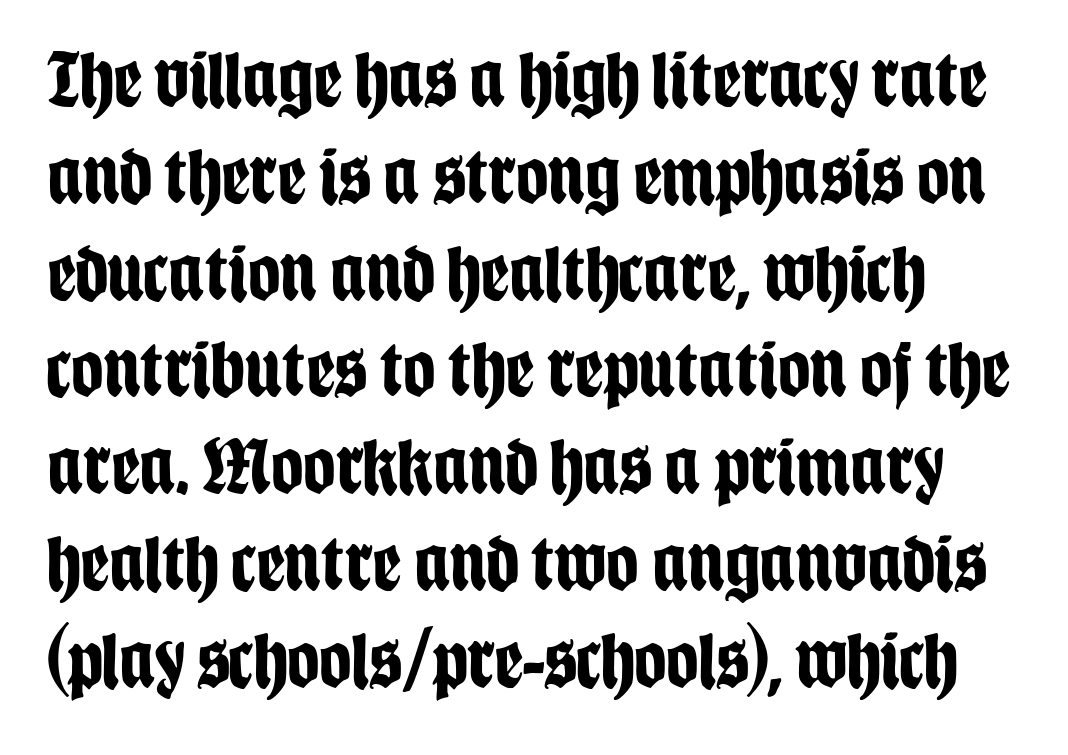
Q: Is the text bold? A: Yes.
Q: Is the text italic (slanted)? A: No, it is upright.
Q: Is the typeface a serif or a sans-serif typeface? A: Sans-serif.
Q: Is the text underlined? A: No.
Q: Is the spacing between letters normal or unusually wide? A: Normal.
Q: Width (condensed, normal, or wide)? A: Condensed.
Q: Stroke contrast? A: Low.
Q: x-height? A: Large.
Q: Monospaced? A: No.
